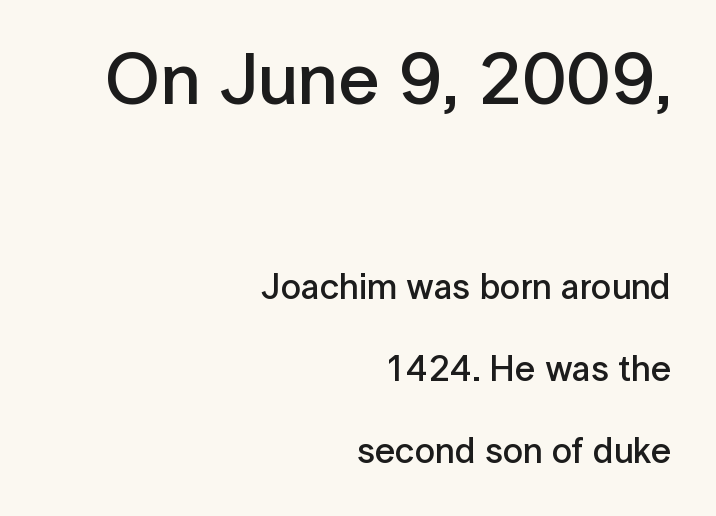
The image shows 73 px semibold sans-serif type, upright; set right-aligned, loose line spacing (2.28x), normal letter spacing, not underlined; the first (top) block is 2.03x larger; low stroke contrast and a medium x-height.
